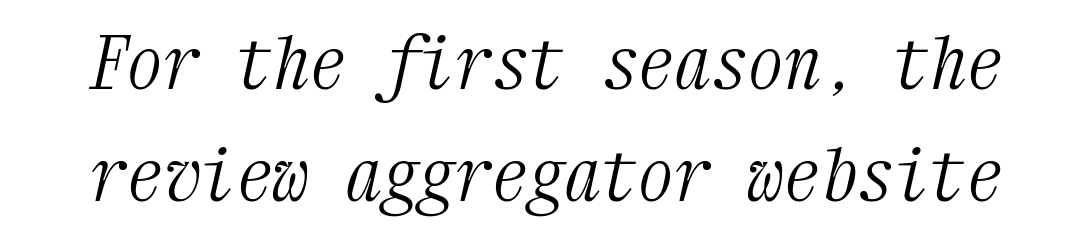
{"serif": "yes", "italic": "yes", "lean": "right", "slant_degrees": 12, "bold": "no", "weight": "light", "width": "condensed", "stroke_contrast": "medium", "x_height": "medium", "monospaced": "yes", "underline": "no", "line_spacing": "normal", "line_spacing_ratio": 1.53, "letter_spacing": "normal", "letter_spacing_em": 0.0, "glyph_px": 73}
